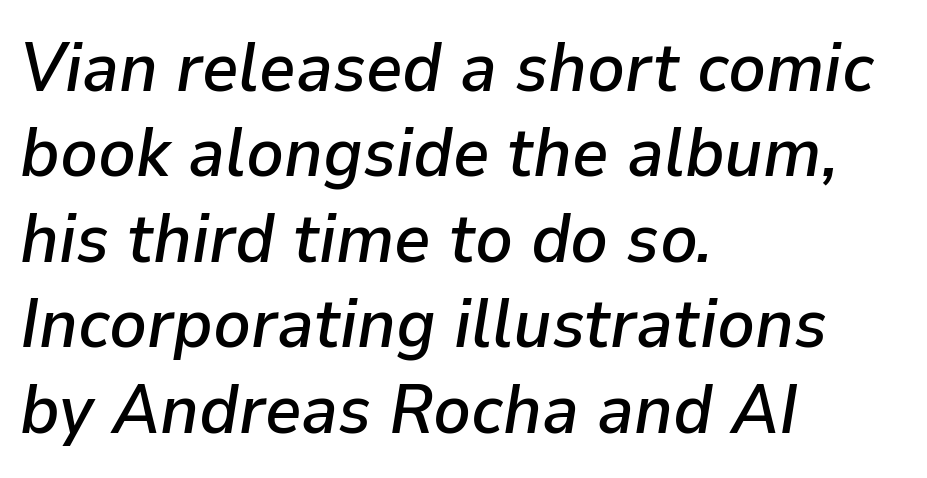
Q: Is the text italic (slanted)? A: Yes, it leans right by about 9 degrees.
Q: Is the text underlined? A: No.
Q: How is the paragraph aligned? A: Left-aligned.
Q: Is the spacing between letters normal or unusually wide? A: Normal.
Q: Width (condensed, normal, or wide)? A: Normal.
Q: Stroke contrast? A: Low.
Q: x-height? A: Medium.
Q: Monospaced? A: No.
